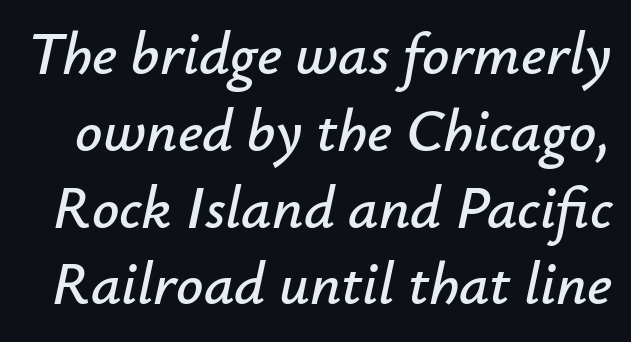
The image shows 60 px text type, italic (leaning right); set normal line spacing (1.28x), normal letter spacing, not underlined; low stroke contrast and a small x-height.
